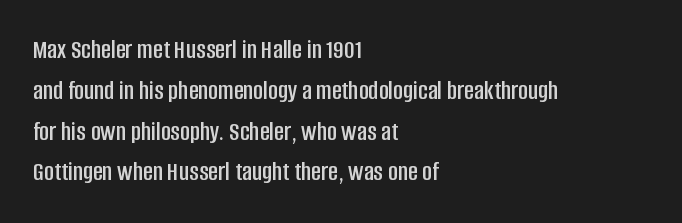
{"italic": "no", "underline": "no", "align": "left", "line_spacing": "normal", "line_spacing_ratio": 1.51, "letter_spacing": "normal", "letter_spacing_em": 0.0, "glyph_px": 27}
